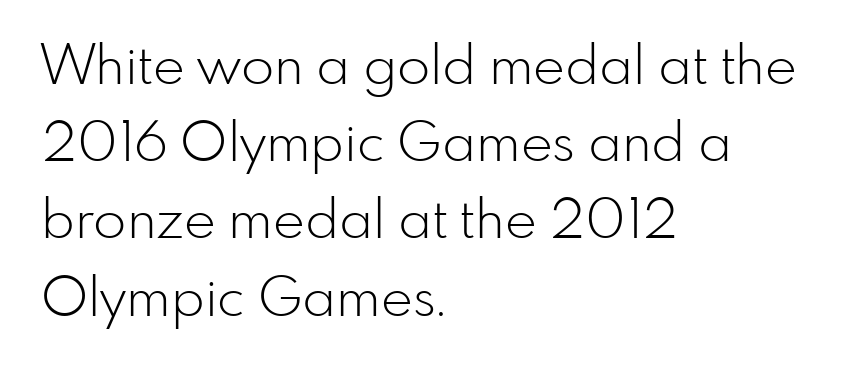
The image shows 54 px light sans-serif type, upright; set left-aligned, normal line spacing (1.43x), normal letter spacing, not underlined; low stroke contrast and a small x-height.
